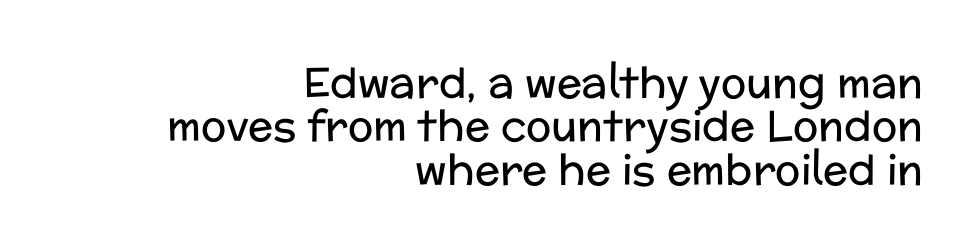
Examine the stroke ends and you'll find no serifs. Is the type heavy? It reads as light-to-regular instead. Horizontal alignment here is rightward, an uncommon choice for prose. The passage shown is not underscored anywhere. Think of a printed novel: that variable character pitch is what you see here.
